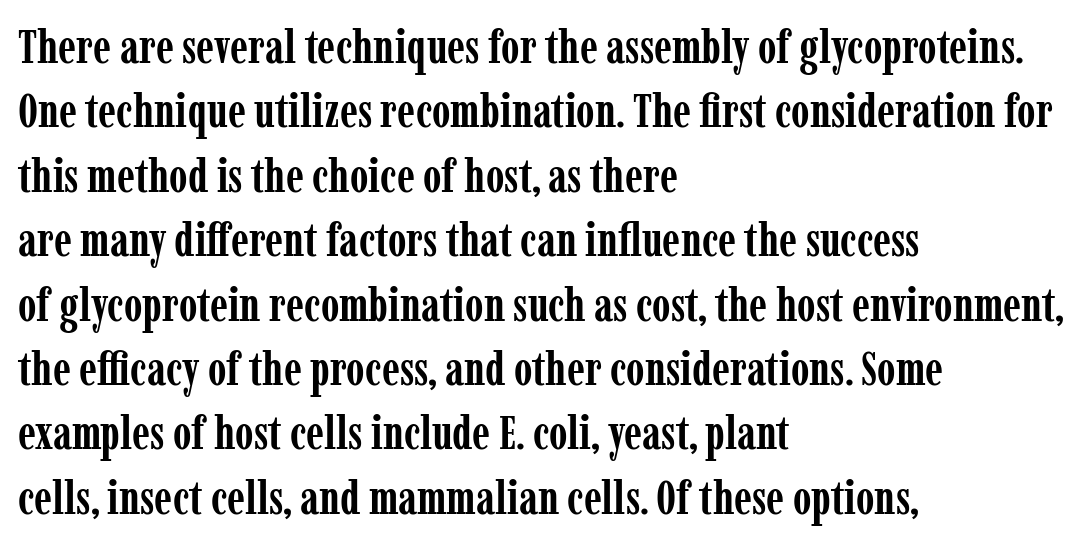
{"serif": "yes", "italic": "no", "bold": "yes", "weight": "semibold", "width": "condensed", "stroke_contrast": "low", "x_height": "medium", "monospaced": "no", "underline": "no", "align": "left", "line_spacing": "normal", "line_spacing_ratio": 1.37, "letter_spacing": "normal", "letter_spacing_em": 0.0, "glyph_px": 47}
